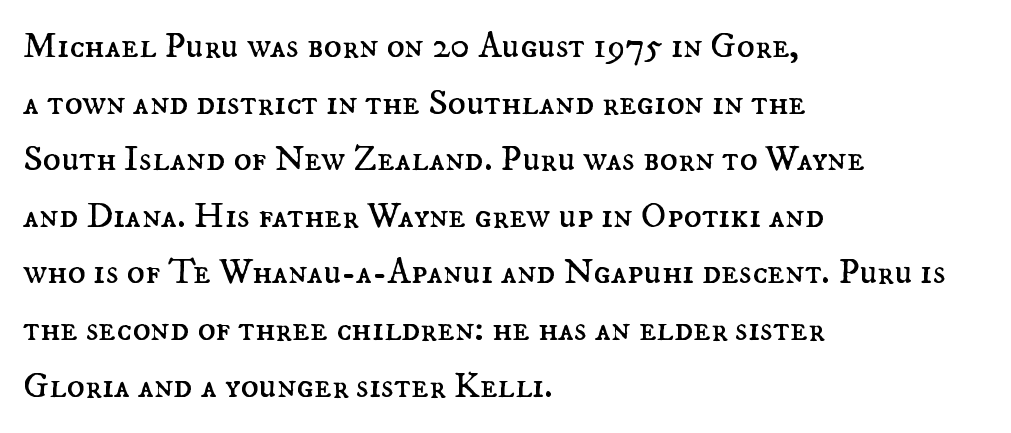
Q: Is the text bold? A: No.
Q: Is the text italic (slanted)? A: No, it is upright.
Q: Is the text underlined? A: No.
Q: How is the paragraph aligned? A: Left-aligned.
Q: Is the spacing between letters normal or unusually wide? A: Normal.
Q: Is the spacing between lines tight, normal or loose? A: Normal.
Q: Width (condensed, normal, or wide)? A: Normal.
Q: Stroke contrast? A: Medium.
Q: x-height? A: Small.
Q: Monospaced? A: No.
